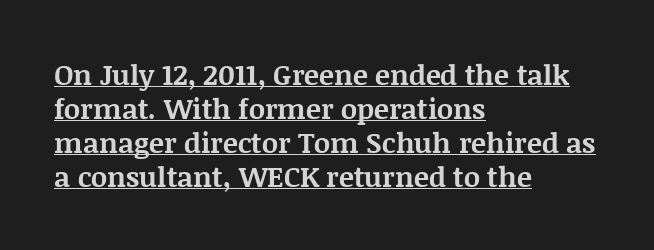
{"serif": "yes", "italic": "no", "bold": "yes", "weight": "bold", "width": "normal", "stroke_contrast": "medium", "x_height": "large", "monospaced": "no", "underline": "yes", "align": "left", "line_spacing_ratio": 1.21, "letter_spacing": "normal", "letter_spacing_em": 0.0, "glyph_px": 28}
